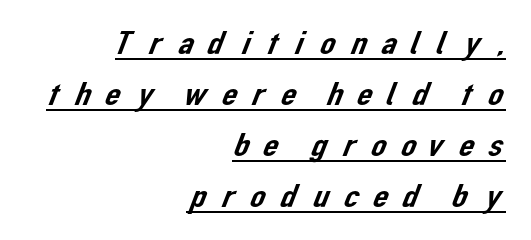
Tracking value appears strongly positive — letters spread wide. Notice how the passage keeps a crisp vertical edge on the right only. The letters advance in unequal steps, a hallmark of proportional type. This sample keeps an unexceptional amount of space between lines. Typographically, this falls in the sans-serif category.
